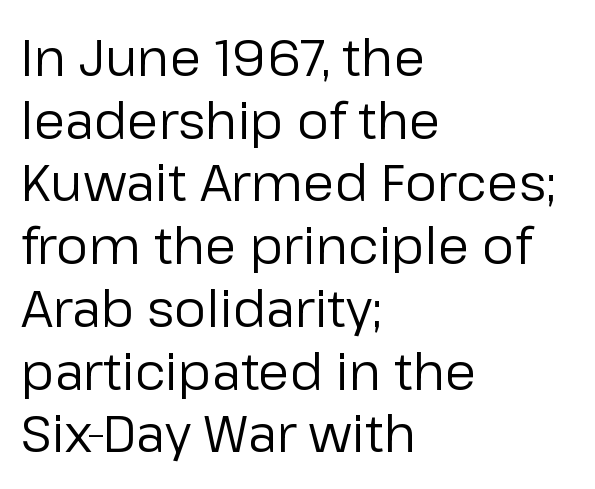
Q: Is the text bold? A: No.
Q: Is the text italic (slanted)? A: No, it is upright.
Q: Is the typeface a serif or a sans-serif typeface? A: Sans-serif.
Q: Is the text underlined? A: No.
Q: How is the paragraph aligned? A: Left-aligned.
Q: Is the spacing between letters normal or unusually wide? A: Normal.
Q: Width (condensed, normal, or wide)? A: Normal.
Q: Stroke contrast? A: Low.
Q: x-height? A: Medium.
Q: Monospaced? A: No.
